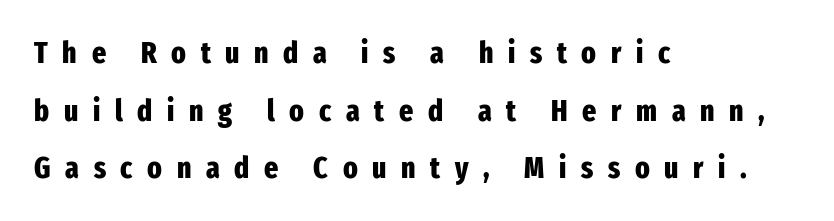
Q: Is the text bold? A: Yes.
Q: Is the text italic (slanted)? A: No, it is upright.
Q: Is the typeface a serif or a sans-serif typeface? A: Sans-serif.
Q: Is the text underlined? A: No.
Q: How is the paragraph aligned? A: Left-aligned.
Q: Is the spacing between letters normal or unusually wide? A: Unusually wide.
Q: Is the spacing between lines tight, normal or loose? A: Loose.
Q: Width (condensed, normal, or wide)? A: Condensed.
Q: Stroke contrast? A: Low.
Q: x-height? A: Medium.
Q: Monospaced? A: No.
